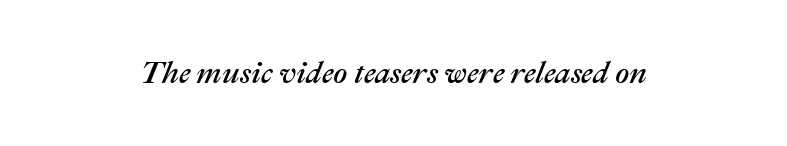
The image shows 31 px text type, italic (leaning right); set centered, normal letter spacing, not underlined; medium stroke contrast and a medium x-height.
